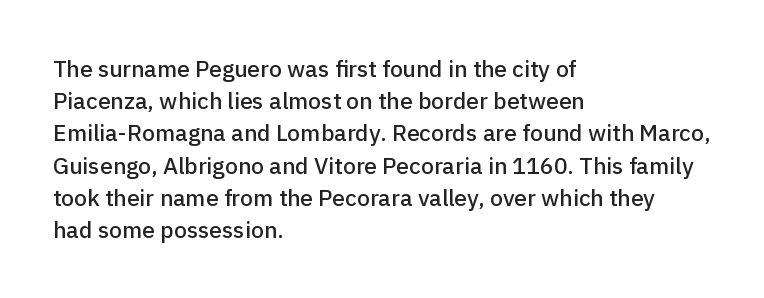
Q: Is the text italic (slanted)? A: No, it is upright.
Q: Is the text underlined? A: No.
Q: How is the paragraph aligned? A: Left-aligned.
Q: Is the spacing between letters normal or unusually wide? A: Normal.
Q: Is the spacing between lines tight, normal or loose? A: Normal.
